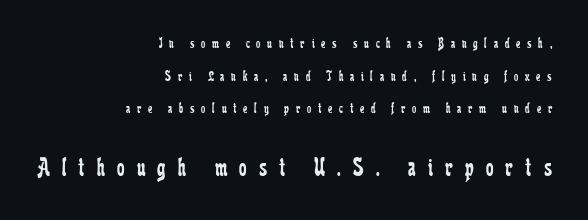
Q: Is the text bold? A: No.
Q: Is the text italic (slanted)? A: No, it is upright.
Q: Is the text underlined? A: No.
Q: How is the paragraph aligned? A: Right-aligned.
Q: Is the spacing between letters normal or unusually wide? A: Unusually wide.
Q: Is the spacing between lines tight, normal or loose? A: Loose.
Q: Which block of text is set in a larger size, the first (top) or the second (bottom)? A: The second (bottom) one.
